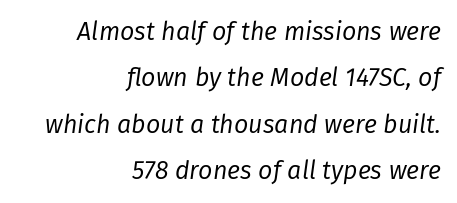
The image shows 25 px text type, italic (leaning right); set right-aligned, line spacing 1.86x, normal letter spacing, not underlined.
